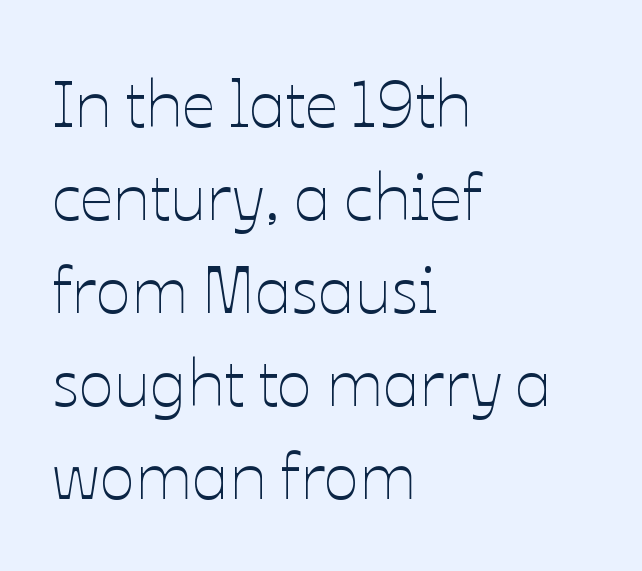
Proportional: the letters do not fall into vertical columns. The strokes carry an ordinary text weight at most. These lines stack with their left ends in a neat column. Inter-character spacing is left at the font's built-in metrics. It's the straight-up-and-down kind of type.
